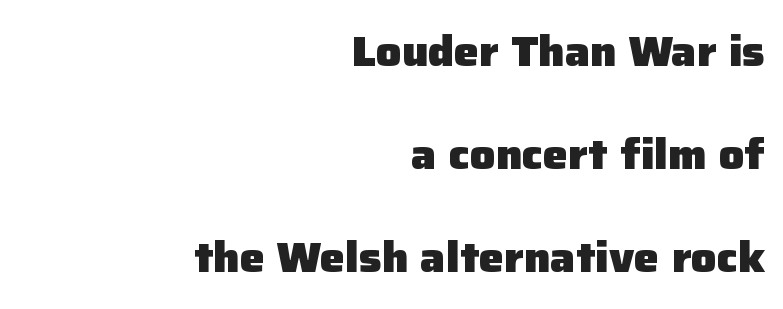
Q: Is the text bold? A: Yes.
Q: Is the text italic (slanted)? A: No, it is upright.
Q: Is the typeface a serif or a sans-serif typeface? A: Sans-serif.
Q: Is the text underlined? A: No.
Q: How is the paragraph aligned? A: Right-aligned.
Q: Is the spacing between letters normal or unusually wide? A: Normal.
Q: Is the spacing between lines tight, normal or loose? A: Loose.
Q: Width (condensed, normal, or wide)? A: Normal.
Q: Stroke contrast? A: Low.
Q: x-height? A: Medium.
Q: Monospaced? A: No.
